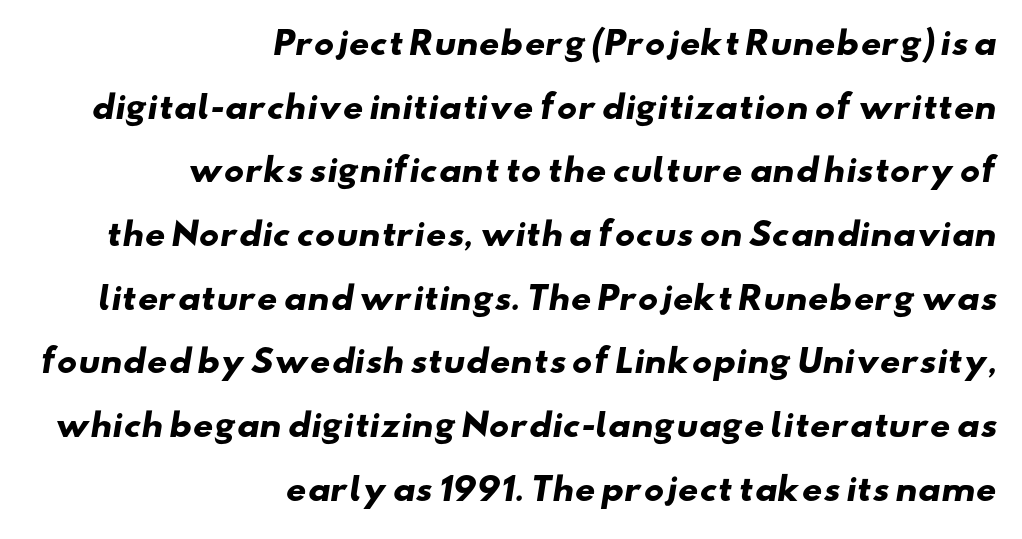
Q: Is the text bold? A: Yes.
Q: Is the typeface a serif or a sans-serif typeface? A: Sans-serif.
Q: Is the text underlined? A: No.
Q: How is the paragraph aligned? A: Right-aligned.
Q: Is the spacing between letters normal or unusually wide? A: Normal.
Q: Is the spacing between lines tight, normal or loose? A: Loose.
Q: Width (condensed, normal, or wide)? A: Wide.
Q: Stroke contrast? A: Low.
Q: x-height? A: Small.
Q: Monospaced? A: No.
